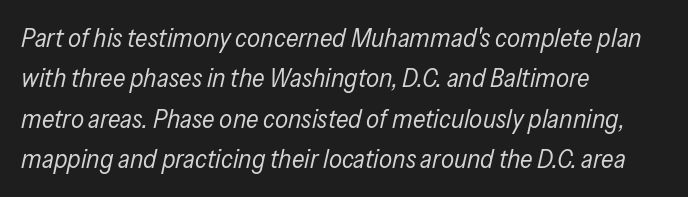
In terms of leading, this rendering sits right in the middle. A clean baseline with only descenders dipping below it. The face used here has a pronounced slope to its letters. Nothing unusual about the tracking: characters are spaced as the font intends. The typeface has the unassuming heft of standard copy or less. The setting favours the left margin, as ordinary paragraphs usually do.
